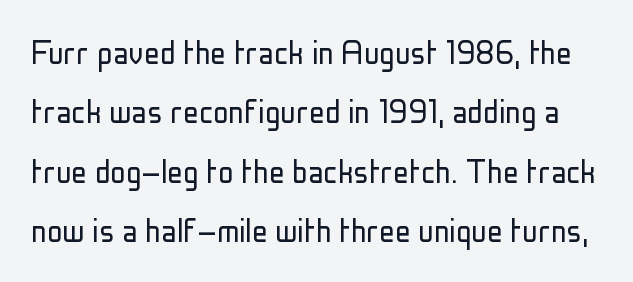
Q: Is the text bold? A: No.
Q: Is the text italic (slanted)? A: No, it is upright.
Q: Is the typeface a serif or a sans-serif typeface? A: Sans-serif.
Q: Is the text underlined? A: No.
Q: Is the spacing between letters normal or unusually wide? A: Normal.
Q: Is the spacing between lines tight, normal or loose? A: Normal.
Q: Width (condensed, normal, or wide)? A: Condensed.
Q: Stroke contrast? A: Low.
Q: x-height? A: Medium.
Q: Monospaced? A: No.
